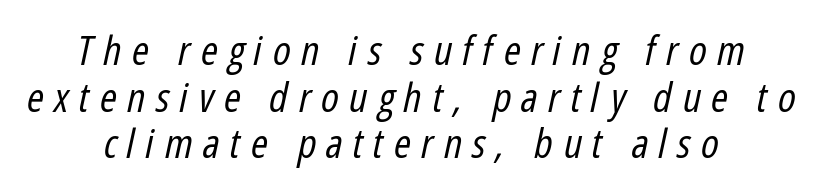
{"italic": "yes", "lean": "right", "slant_degrees": 12, "bold": "no", "weight": "regular", "width": "condensed", "stroke_contrast": "low", "x_height": "medium", "monospaced": "no", "underline": "no", "align": "center", "line_spacing": "tight", "line_spacing_ratio": 1.14, "letter_spacing": "wide", "letter_spacing_em": 0.25, "glyph_px": 41}
